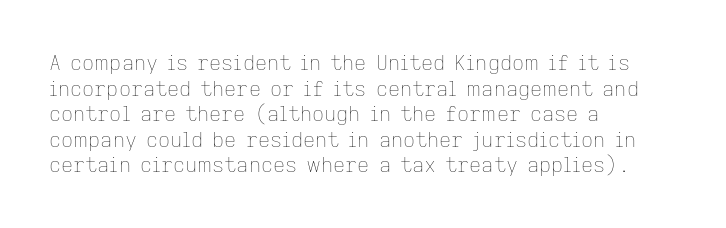
Q: Is the text bold? A: No.
Q: Is the text italic (slanted)? A: No, it is upright.
Q: Is the text underlined? A: No.
Q: How is the paragraph aligned? A: Left-aligned.
Q: Is the spacing between letters normal or unusually wide? A: Normal.
